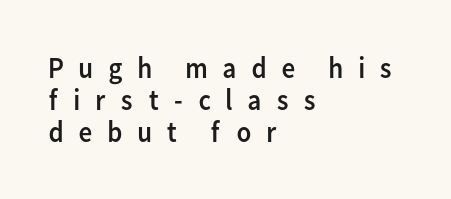
The image shows 30 px regular-weight sans-serif type, upright; set left-aligned, tight line spacing (1.06x), unusually wide letter spacing (+0.46 em), not underlined; low stroke contrast and a medium x-height.
